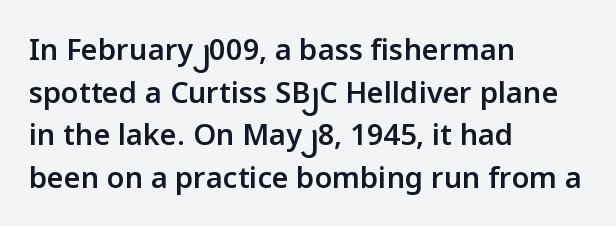
Short and long lines alike share a common starting point at left. The letters stand straight up with perfectly vertical stems. What weight is shown? A semibold, between regular and bold. Standard letterfit; no display-style spreading of the glyphs.
